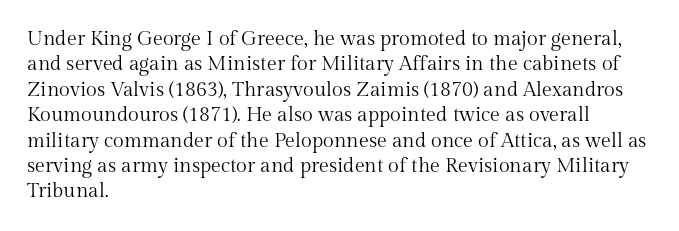
The rows are spaced the way most documents space them. Weight: in the light-to-regular range. Each word holds together tightly as a unit, with standard inter-letter gaps. Nobody drew a line under any word here.
